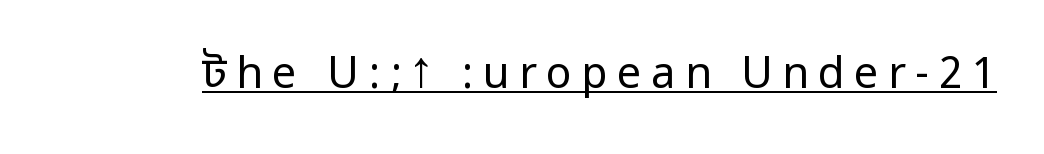
{"serif": "no", "italic": "no", "bold": "no", "weight": "regular", "width": "condensed", "stroke_contrast": "low", "underline": "yes", "letter_spacing": "wide", "letter_spacing_em": 0.22, "glyph_px": 43}
